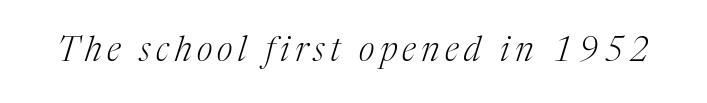
{"serif": "yes", "italic": "yes", "lean": "right", "slant_degrees": 17, "bold": "no", "weight": "light", "width": "normal", "stroke_contrast": "medium", "x_height": "medium", "monospaced": "no", "underline": "no", "glyph_px": 34}
